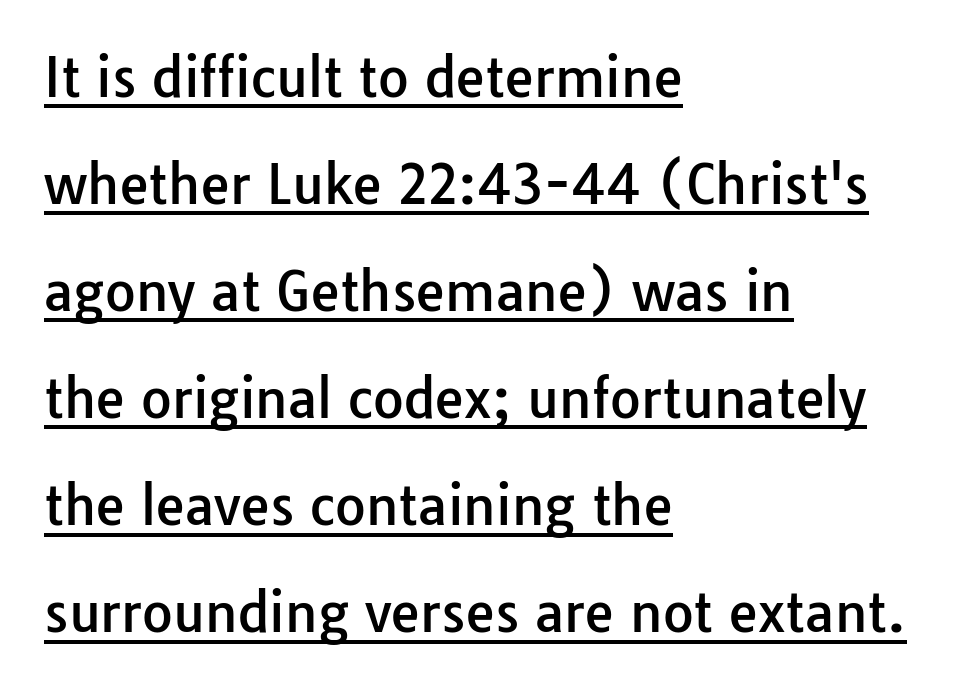
Q: Is the text italic (slanted)? A: No, it is upright.
Q: Is the typeface a serif or a sans-serif typeface? A: Sans-serif.
Q: Is the text underlined? A: Yes.
Q: How is the paragraph aligned? A: Left-aligned.
Q: Is the spacing between letters normal or unusually wide? A: Normal.
Q: Is the spacing between lines tight, normal or loose? A: Loose.
Q: Width (condensed, normal, or wide)? A: Normal.
Q: Stroke contrast? A: Low.
Q: x-height? A: Medium.
Q: Monospaced? A: No.
